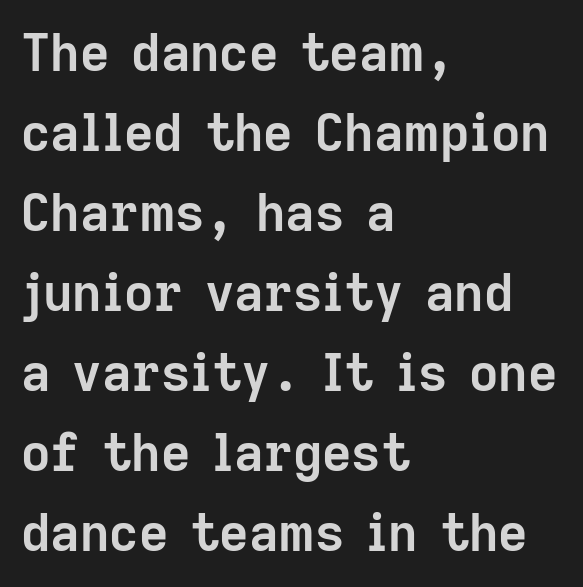
Weight: bold. The foot of each line stays bare and open. Students, note that the glyphs here touch the page at normal intervals. You could not count columns in this text — the font is proportionally spaced. Compared with typical paragraphs, the rows here are spaced about the same. Letterform terminals end flat and unadorned throughout the passage.
